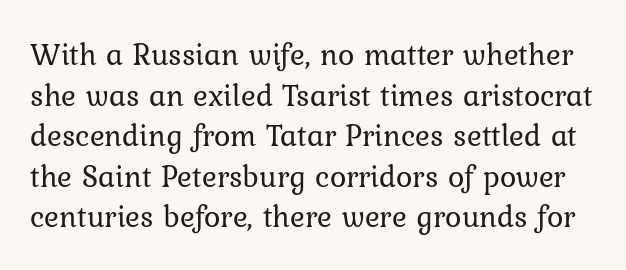
{"italic": "no", "bold": "no", "weight": "regular", "width": "normal", "stroke_contrast": "low", "x_height": "medium", "monospaced": "no", "underline": "no", "line_spacing": "normal", "line_spacing_ratio": 1.31, "letter_spacing": "normal", "letter_spacing_em": 0.0, "glyph_px": 31}
